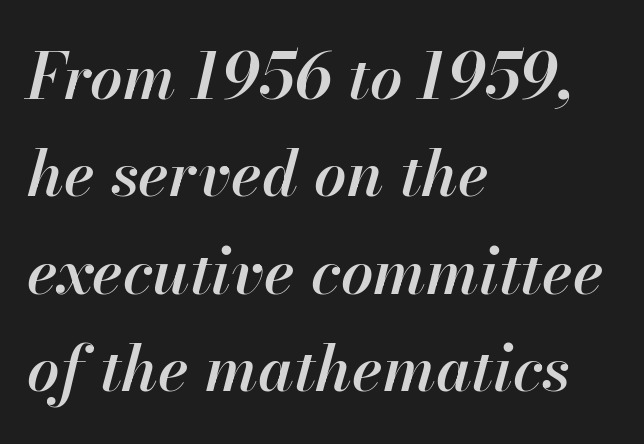
The glyphs look as if they've been sheared to an angle. If you measured baseline to baseline, you'd find a middling distance. A typesetter would call this zero additional tracking. Each letter keeps its own natural width here, so spacing adapts to shape. Set as a demibold, roughly 600 on the weight scale. Casual observation: everything's shoved over to the left.
